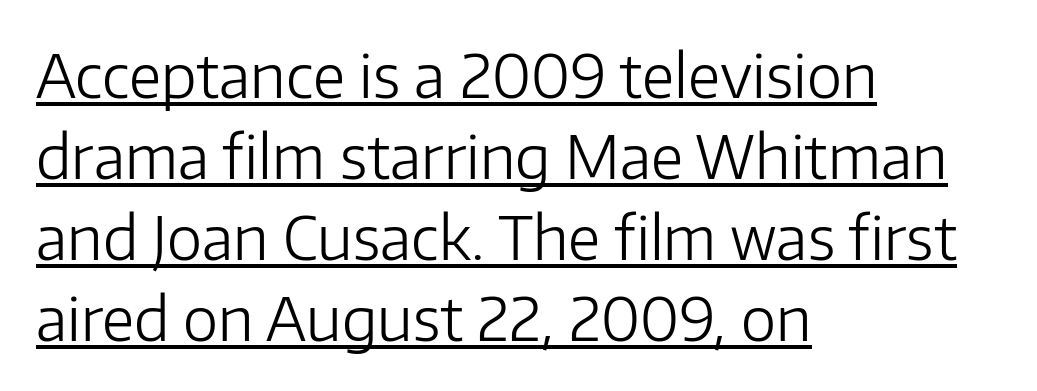
The image shows 60 px light sans-serif type, upright; set left-aligned, normal line spacing (1.35x), normal letter spacing, underlined; low stroke contrast and a medium x-height.
